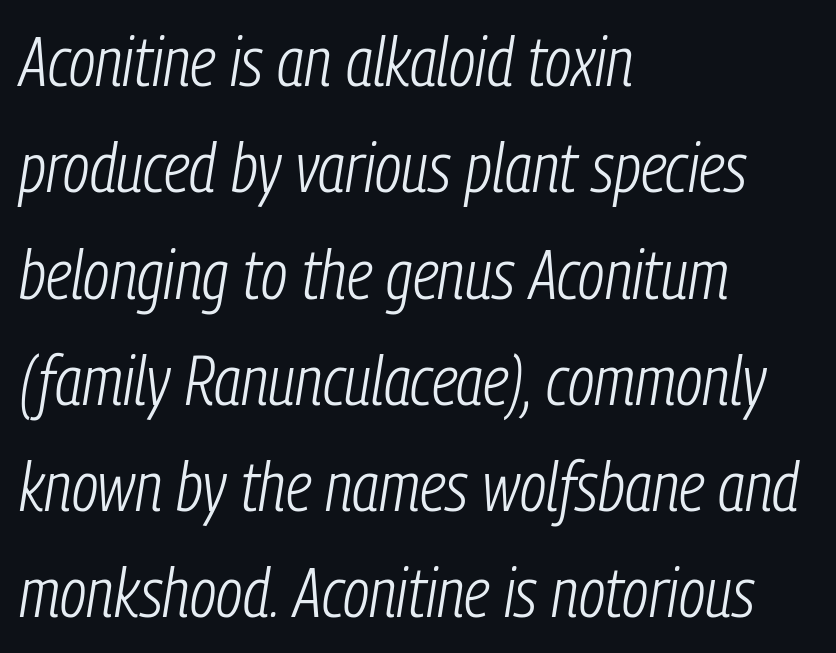
Q: Is the text bold? A: No.
Q: Is the text italic (slanted)? A: Yes, it leans right by about 9 degrees.
Q: Is the text underlined? A: No.
Q: How is the paragraph aligned? A: Left-aligned.
Q: Is the spacing between letters normal or unusually wide? A: Normal.
Q: Is the spacing between lines tight, normal or loose? A: Normal.
Q: Width (condensed, normal, or wide)? A: Condensed.
Q: Stroke contrast? A: Low.
Q: x-height? A: Medium.
Q: Monospaced? A: No.
